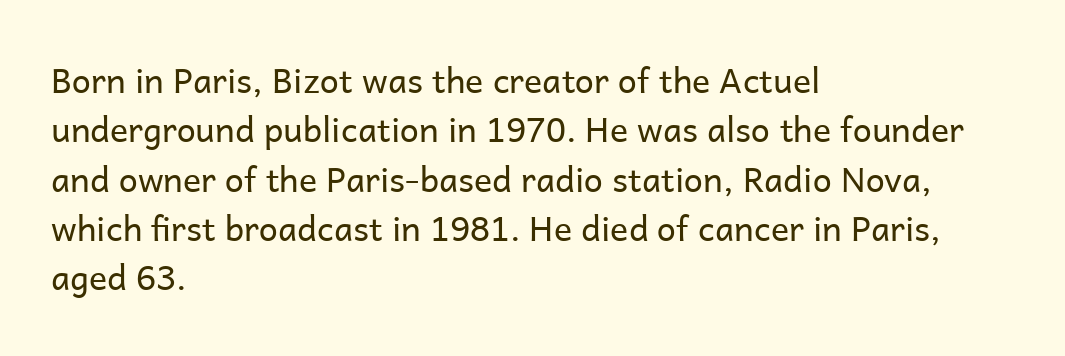
The image shows 34 px regular-weight sans-serif type, upright; set left-aligned, normal line spacing (1.45x), normal letter spacing, not underlined; low stroke contrast and a medium x-height.
